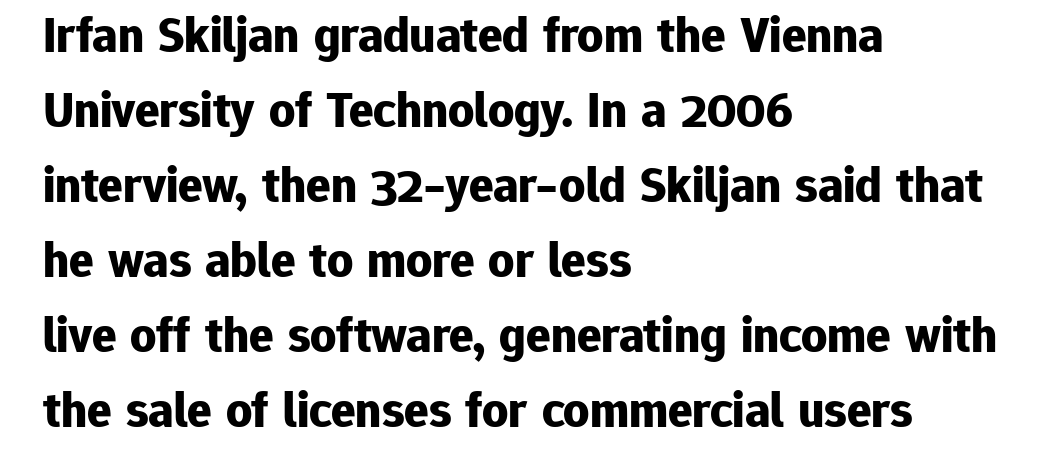
Q: Is the text bold? A: Yes.
Q: Is the text italic (slanted)? A: No, it is upright.
Q: Is the typeface a serif or a sans-serif typeface? A: Sans-serif.
Q: Is the text underlined? A: No.
Q: How is the paragraph aligned? A: Left-aligned.
Q: Is the spacing between letters normal or unusually wide? A: Normal.
Q: Is the spacing between lines tight, normal or loose? A: Normal.
Q: Width (condensed, normal, or wide)? A: Normal.
Q: Stroke contrast? A: Low.
Q: x-height? A: Medium.
Q: Monospaced? A: No.
